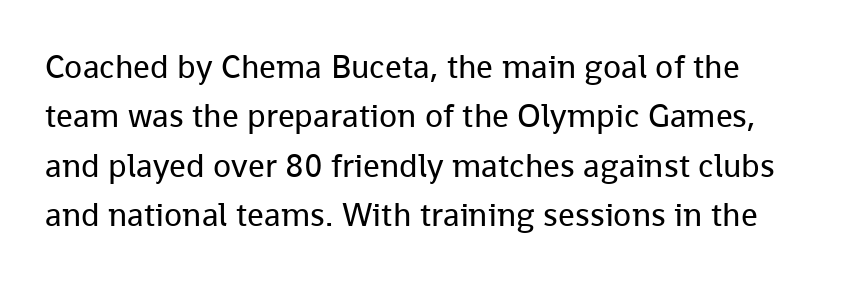
Q: Is the text bold? A: No.
Q: Is the text italic (slanted)? A: No, it is upright.
Q: Is the typeface a serif or a sans-serif typeface? A: Sans-serif.
Q: Is the text underlined? A: No.
Q: Is the spacing between letters normal or unusually wide? A: Normal.
Q: Is the spacing between lines tight, normal or loose? A: Normal.
Q: Width (condensed, normal, or wide)? A: Normal.
Q: Stroke contrast? A: Low.
Q: x-height? A: Medium.
Q: Monospaced? A: No.
